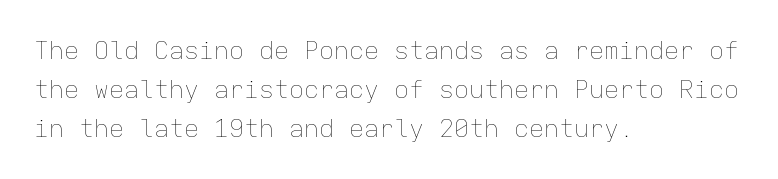
The image shows 25 px text type, upright; set left-aligned, normal line spacing (1.56x), normal letter spacing, not underlined.
